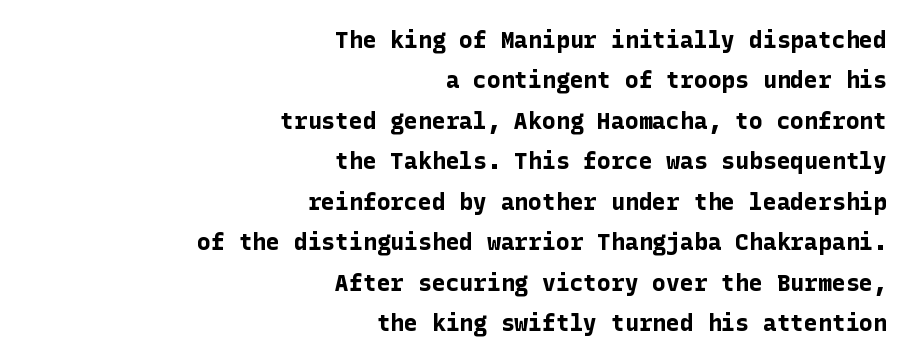
{"italic": "no", "bold": "yes", "underline": "no", "align": "right", "line_spacing_ratio": 1.76, "letter_spacing": "normal", "letter_spacing_em": 0.0, "glyph_px": 23}
